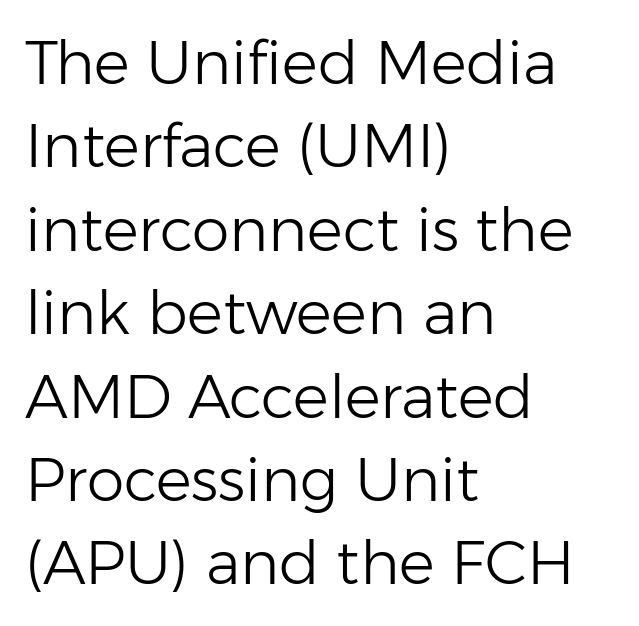
Q: Is the text bold? A: No.
Q: Is the text italic (slanted)? A: No, it is upright.
Q: Is the typeface a serif or a sans-serif typeface? A: Sans-serif.
Q: Is the text underlined? A: No.
Q: How is the paragraph aligned? A: Left-aligned.
Q: Is the spacing between letters normal or unusually wide? A: Normal.
Q: Is the spacing between lines tight, normal or loose? A: Normal.
Q: Width (condensed, normal, or wide)? A: Normal.
Q: Stroke contrast? A: Low.
Q: x-height? A: Medium.
Q: Monospaced? A: No.
